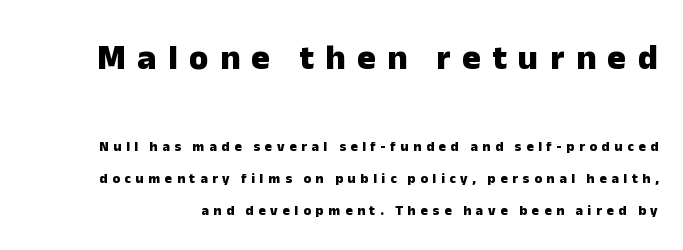
Q: Is the text bold? A: Yes.
Q: Is the text italic (slanted)? A: No, it is upright.
Q: Is the typeface a serif or a sans-serif typeface? A: Sans-serif.
Q: Is the text underlined? A: No.
Q: Is the spacing between letters normal or unusually wide? A: Unusually wide.
Q: Is the spacing between lines tight, normal or loose? A: Loose.
Q: Which block of text is set in a larger size, the first (top) or the second (bottom)? A: The first (top) one.
Q: Width (condensed, normal, or wide)? A: Normal.
Q: Stroke contrast? A: Low.
Q: x-height? A: Medium.
Q: Monospaced? A: No.
